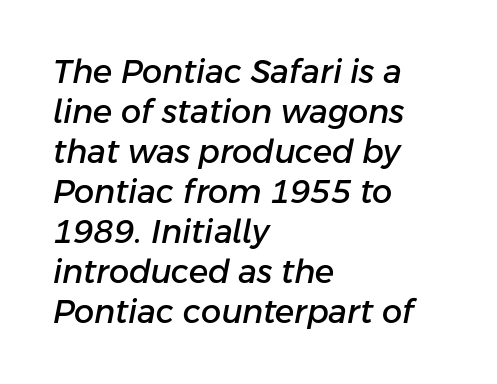
Descenders are the only things crossing below the line. The type is set solid horizontally, with unmodified tracking. Note the varied advance widths — an 'i' is clearly narrower than an 'm'. The lines in this sample share a left origin and differ only in where they stop.
